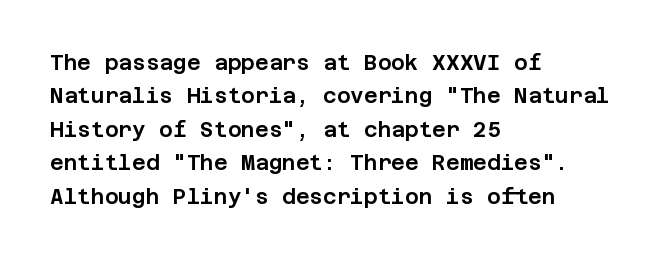
{"italic": "no", "underline": "no", "align": "left", "line_spacing": "normal", "line_spacing_ratio": 1.59, "letter_spacing": "normal", "letter_spacing_em": 0.0, "glyph_px": 21}
